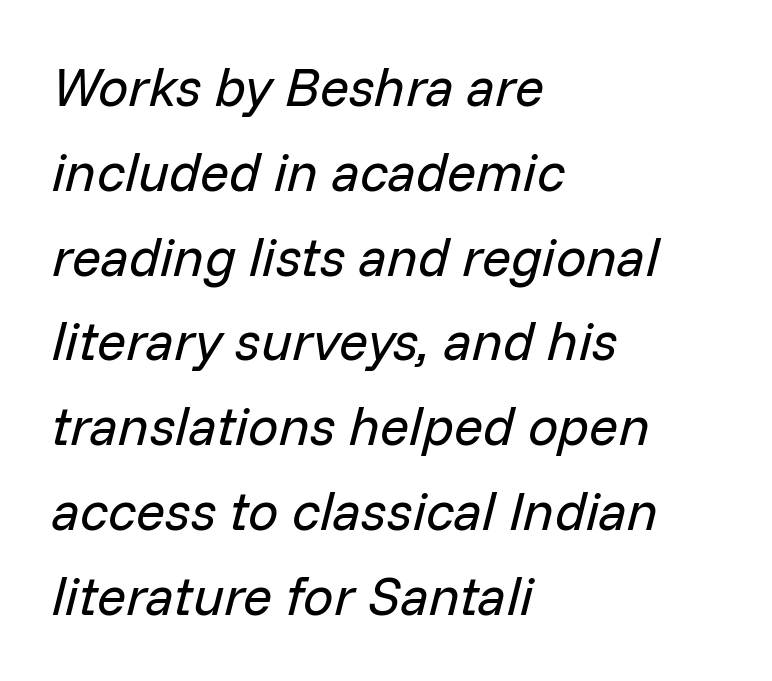
The image shows 54 px regular-weight type, italic (leaning right); set left-aligned, normal line spacing (1.57x), normal letter spacing, not underlined; low stroke contrast and a medium x-height.
